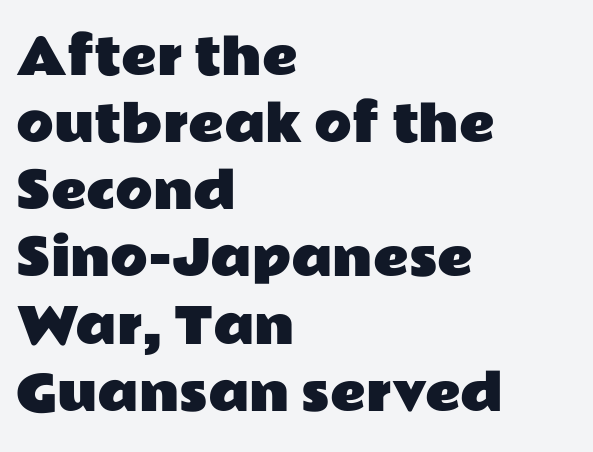
The image shows 49 px wide sans-serif type, upright; set left-aligned, normal line spacing (1.37x), normal letter spacing, not underlined; low stroke contrast and a medium x-height.
